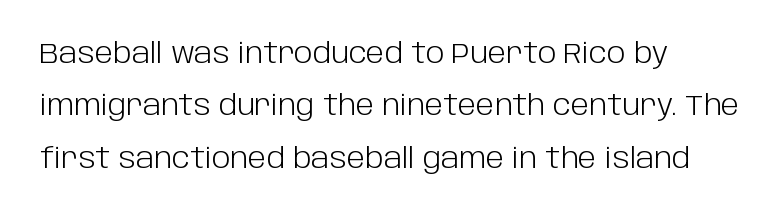
{"serif": "no", "italic": "no", "bold": "no", "weight": "light", "width": "normal", "stroke_contrast": "low", "x_height": "large", "monospaced": "no", "underline": "no", "align": "left", "line_spacing_ratio": 1.87, "letter_spacing": "normal", "letter_spacing_em": 0.0, "glyph_px": 28}
